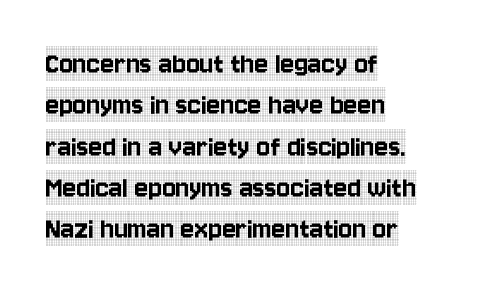
The image shows 32 px condensed serif type, upright; set left-aligned, normal line spacing (1.29x), normal letter spacing, not underlined; a large x-height.
